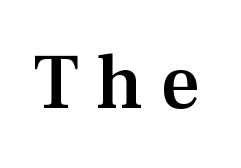
Q: Is the text bold? A: Semi-bold.
Q: Is the text italic (slanted)? A: No, it is upright.
Q: Is the typeface a serif or a sans-serif typeface? A: Serif.
Q: Is the text underlined? A: No.
Q: Is the spacing between letters normal or unusually wide? A: Unusually wide.
Q: Width (condensed, normal, or wide)? A: Normal.
Q: Stroke contrast? A: Medium.
Q: x-height? A: Medium.
Q: Monospaced? A: No.
